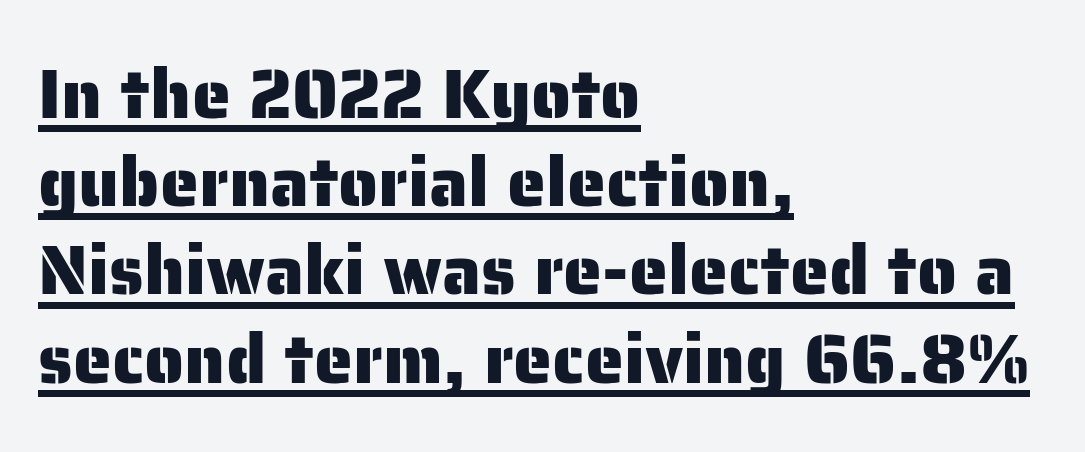
The image shows 70 px sans-serif type, upright; set left-aligned, normal line spacing (1.26x), normal letter spacing, underlined; low stroke contrast and a medium x-height.
